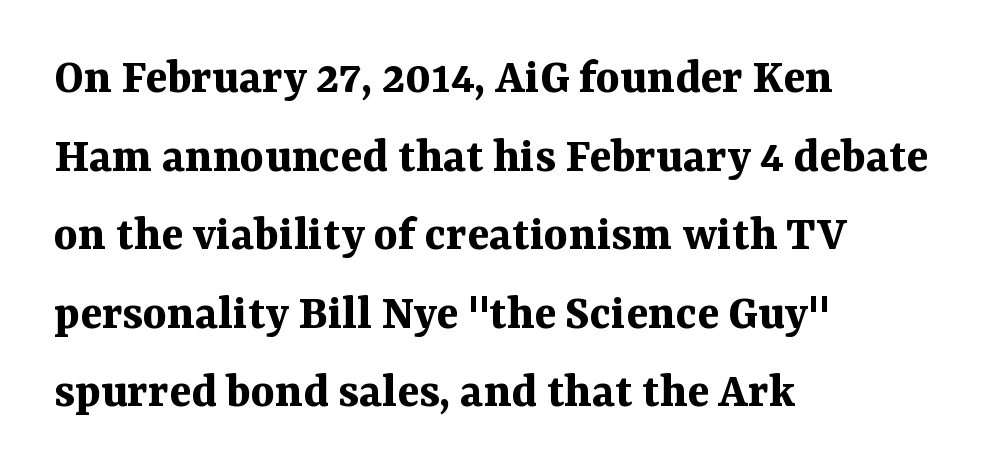
It's the straight-up-and-down kind of type. These lines are rendered in a variable-pitch font. Notice how descenders clear the ascenders below comfortably — that's standard leading. Letter spacing: default. I'd describe the lettering as bold — thick and assertive. The rag falls on the right side of this text block.
